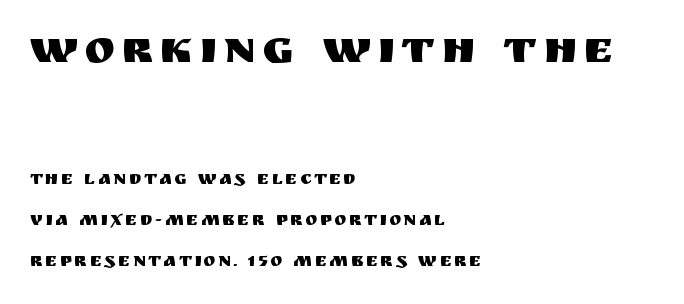
Q: Is the text italic (slanted)? A: No, it is upright.
Q: Is the typeface a serif or a sans-serif typeface? A: Sans-serif.
Q: Is the text underlined? A: No.
Q: How is the paragraph aligned? A: Left-aligned.
Q: Is the spacing between lines tight, normal or loose? A: Loose.
Q: Which block of text is set in a larger size, the first (top) or the second (bottom)? A: The first (top) one.
Q: Width (condensed, normal, or wide)? A: Normal.
Q: Stroke contrast? A: Medium.
Q: x-height? A: Large.
Q: Monospaced? A: No.
